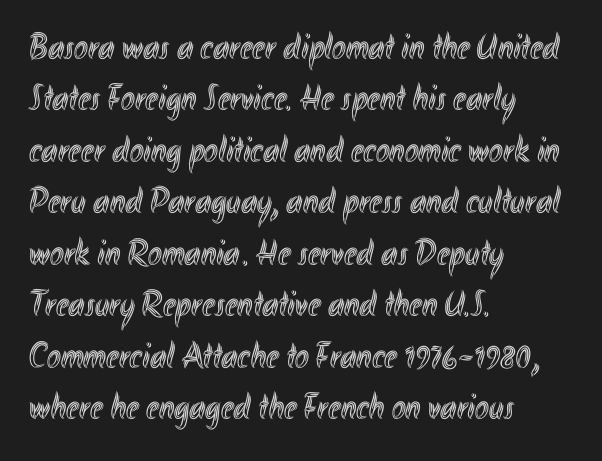
The image shows 37 px condensed type; set left-aligned, normal line spacing (1.39x), normal letter spacing, not underlined; a small x-height.
